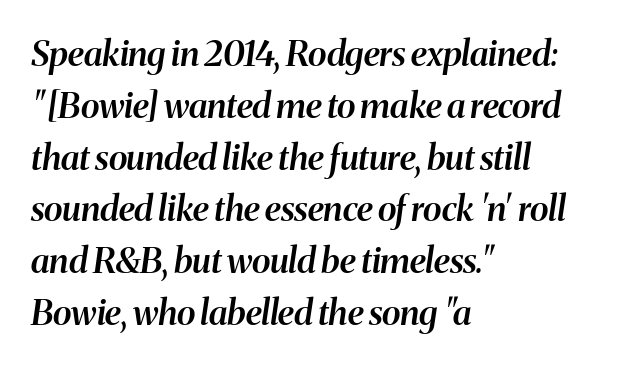
Q: Is the text bold? A: Semi-bold.
Q: Is the text italic (slanted)? A: Yes, it leans right by about 8 degrees.
Q: Is the text underlined? A: No.
Q: How is the paragraph aligned? A: Left-aligned.
Q: Is the spacing between letters normal or unusually wide? A: Normal.
Q: Is the spacing between lines tight, normal or loose? A: Normal.
Q: Width (condensed, normal, or wide)? A: Normal.
Q: Stroke contrast? A: Medium.
Q: x-height? A: Medium.
Q: Monospaced? A: No.
